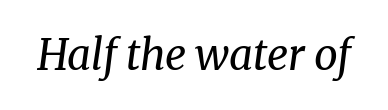
Q: Is the text bold? A: No.
Q: Is the text italic (slanted)? A: Yes, it leans right by about 8 degrees.
Q: Is the typeface a serif or a sans-serif typeface? A: Serif.
Q: Is the text underlined? A: No.
Q: Is the spacing between letters normal or unusually wide? A: Normal.
Q: Width (condensed, normal, or wide)? A: Normal.
Q: Stroke contrast? A: Medium.
Q: x-height? A: Medium.
Q: Monospaced? A: No.
